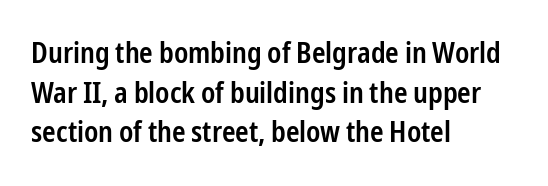
The image shows 29 px semibold, condensed sans-serif type, upright; set left-aligned, normal line spacing (1.37x), normal letter spacing, not underlined; low stroke contrast and a medium x-height.
